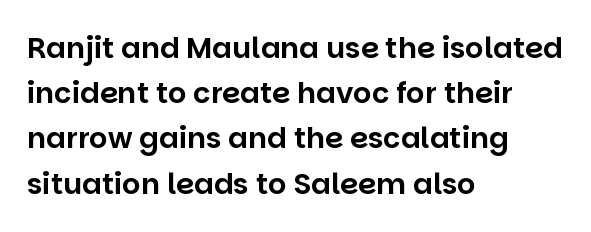
The image shows 29 px sans-serif type, upright; set left-aligned, normal line spacing (1.56x), normal letter spacing, not underlined; low stroke contrast and a large x-height.
